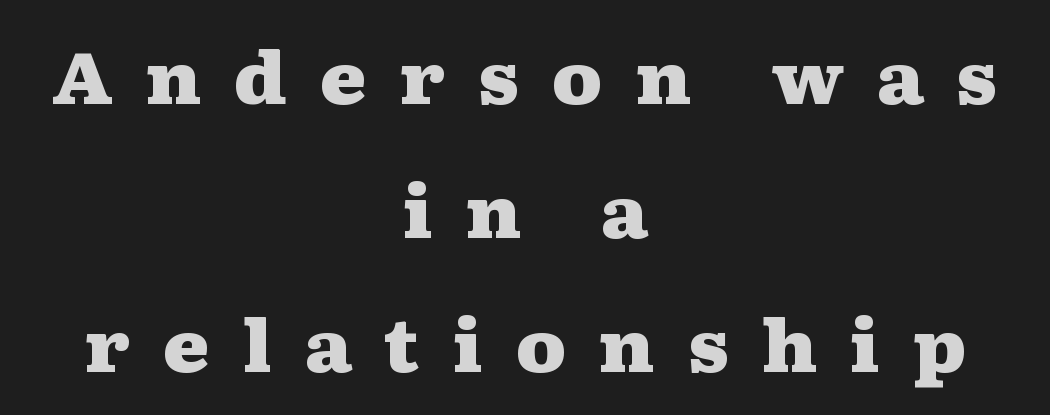
The image shows 71 px heavy, wide serif type, upright; set centered, line spacing 1.89x, unusually wide letter spacing (+0.45 em), not underlined; medium stroke contrast and a medium x-height.
